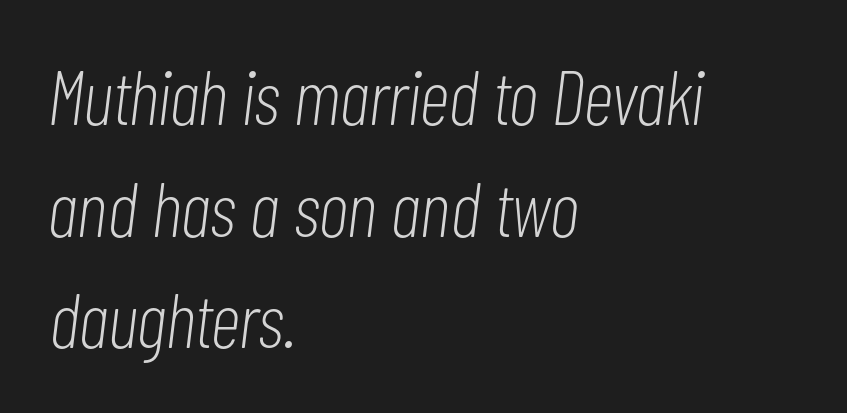
{"italic": "yes", "lean": "right", "slant_degrees": 7, "bold": "no", "weight": "light", "width": "condensed", "stroke_contrast": "low", "x_height": "medium", "monospaced": "no", "underline": "no", "align": "left", "line_spacing": "normal", "line_spacing_ratio": 1.45, "letter_spacing": "normal", "letter_spacing_em": 0.0, "glyph_px": 77}
